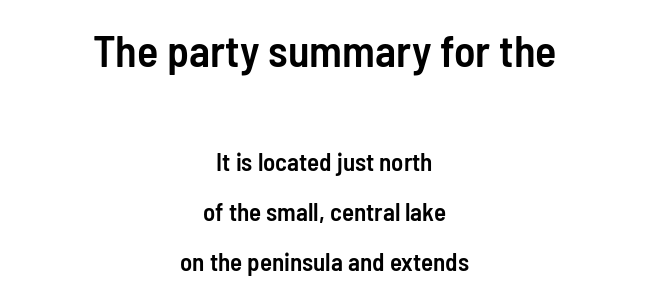
Q: Is the text bold? A: Semi-bold.
Q: Is the text italic (slanted)? A: No, it is upright.
Q: Is the typeface a serif or a sans-serif typeface? A: Sans-serif.
Q: Is the text underlined? A: No.
Q: How is the paragraph aligned? A: Centered.
Q: Is the spacing between letters normal or unusually wide? A: Normal.
Q: Is the spacing between lines tight, normal or loose? A: Loose.
Q: Which block of text is set in a larger size, the first (top) or the second (bottom)? A: The first (top) one.
Q: Width (condensed, normal, or wide)? A: Condensed.
Q: Stroke contrast? A: Low.
Q: x-height? A: Medium.
Q: Monospaced? A: No.
